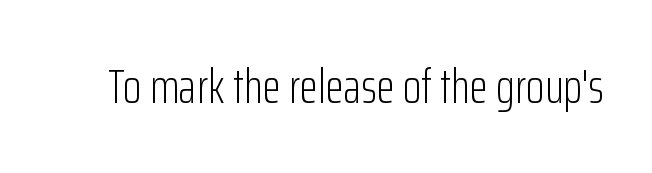
Posture: upright roman. Glance below the letters and you will spot only blank space. Counters stay open thanks to moderate or lighter strokes. Short note: letters normally spaced. The face used here is proportionally spaced, like ordinary book or web type. Does the type have serifs? No, each stem ends abruptly.
